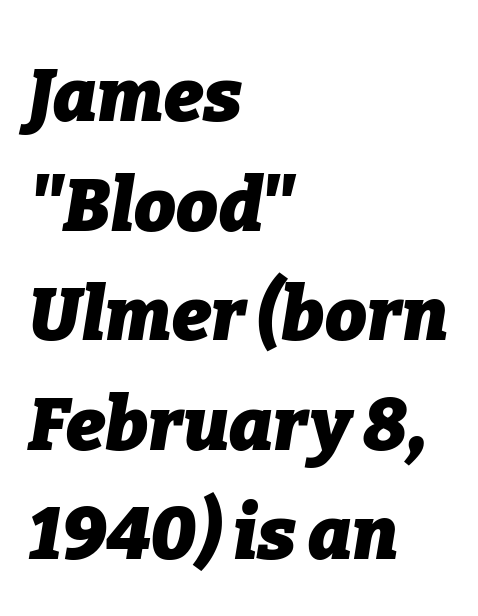
The passage shown is typed in a proportional face where columns would drift. Heavy, bold letterforms. The passage shown leans; its letterforms are oblique. Leading matches the norm, producing a regular column. No word sits above an underline. Casual observation: everything's shoved over to the left.
